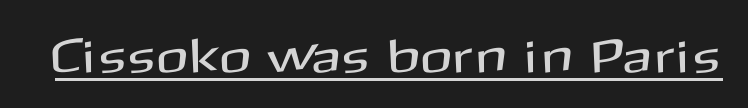
The image shows 48 px sans-serif type, upright; set underlined; medium stroke contrast and a medium x-height.
